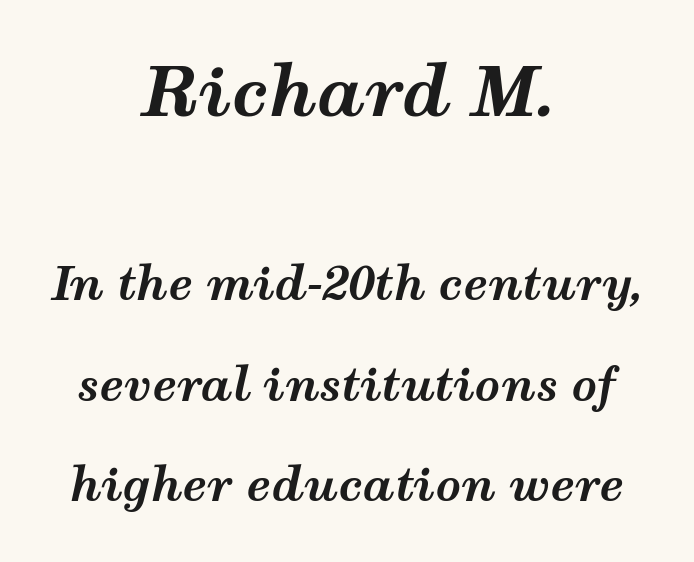
Any mark beneath the type? The region is blank. What's the leading like? Stretched, with rows far apart. How heavy is the stroke? Heavy — this is a bold. Think of a printed novel: that variable character pitch is what you see here.
